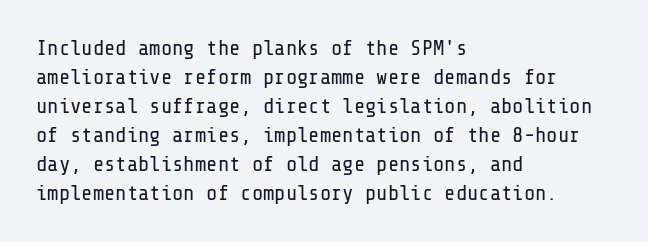
Q: Is the text bold? A: No.
Q: Is the text italic (slanted)? A: No, it is upright.
Q: Is the text underlined? A: No.
Q: How is the paragraph aligned? A: Left-aligned.
Q: Is the spacing between letters normal or unusually wide? A: Normal.
Q: Is the spacing between lines tight, normal or loose? A: Normal.
